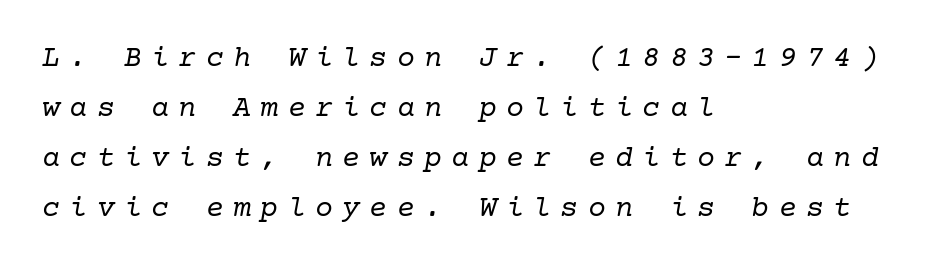
Q: Is the text bold? A: No.
Q: Is the text italic (slanted)? A: Yes, it leans right by about 10 degrees.
Q: Is the typeface a serif or a sans-serif typeface? A: Serif.
Q: Is the text underlined? A: No.
Q: How is the paragraph aligned? A: Left-aligned.
Q: Is the spacing between letters normal or unusually wide? A: Unusually wide.
Q: Is the spacing between lines tight, normal or loose? A: Normal.
Q: Width (condensed, normal, or wide)? A: Normal.
Q: Stroke contrast? A: Low.
Q: x-height? A: Medium.
